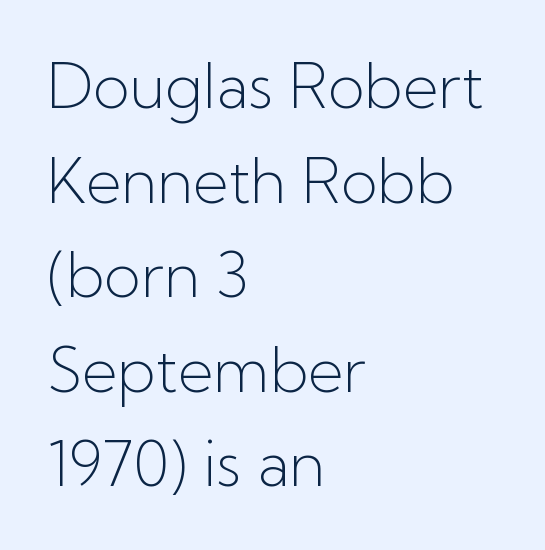
Q: Is the text bold? A: No.
Q: Is the text italic (slanted)? A: No, it is upright.
Q: Is the typeface a serif or a sans-serif typeface? A: Sans-serif.
Q: Is the text underlined? A: No.
Q: How is the paragraph aligned? A: Left-aligned.
Q: Is the spacing between letters normal or unusually wide? A: Normal.
Q: Is the spacing between lines tight, normal or loose? A: Normal.
Q: Width (condensed, normal, or wide)? A: Normal.
Q: Stroke contrast? A: Low.
Q: x-height? A: Medium.
Q: Monospaced? A: No.
